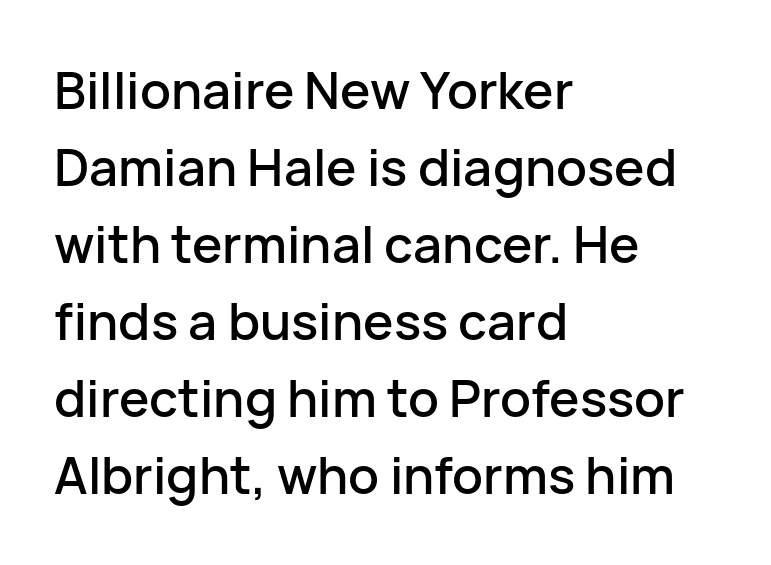
{"serif": "no", "italic": "no", "width": "normal", "stroke_contrast": "low", "x_height": "medium", "monospaced": "no", "underline": "no", "align": "left", "line_spacing": "normal", "line_spacing_ratio": 1.51, "letter_spacing": "normal", "letter_spacing_em": 0.0, "glyph_px": 51}
